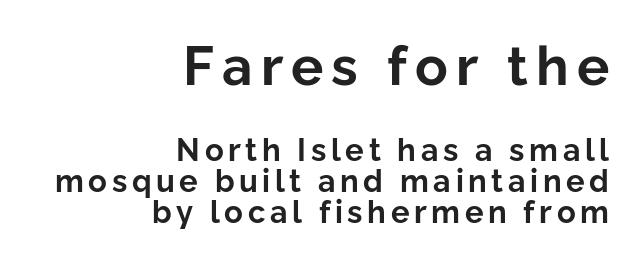
{"serif": "no", "italic": "no", "bold": "yes", "weight": "bold", "width": "normal", "stroke_contrast": "low", "x_height": "medium", "monospaced": "no", "underline": "no", "align": "right", "line_spacing": "tight", "line_spacing_ratio": 1.0, "larger_block": "first", "size_ratio": 1.74, "glyph_px": 54}
